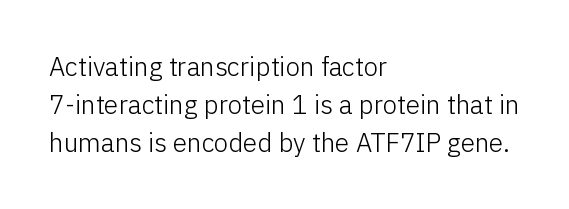
The image shows 26 px text type, upright; set left-aligned, normal line spacing (1.46x), normal letter spacing, not underlined.
